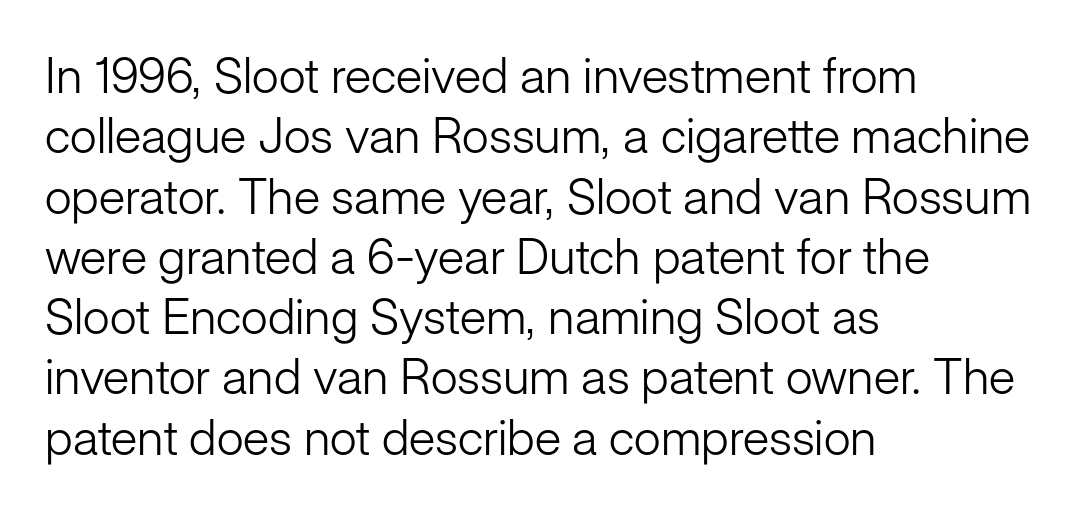
The weight would be labelled regular, book, light, or lighter still. This sample uses an upright cut, with every glyph sitting square on the baseline. Is this a fixed-width face? No — the glyphs have proportional, varying widths. This rendering features lettering with no underline. The ragged edge is on the right, which tells us the setting is flush left.
